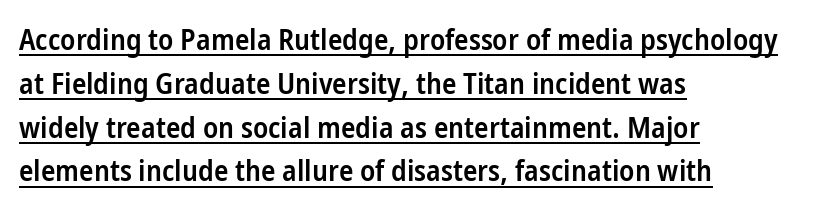
Q: Is the text bold? A: Semi-bold.
Q: Is the text italic (slanted)? A: No, it is upright.
Q: Is the typeface a serif or a sans-serif typeface? A: Sans-serif.
Q: Is the text underlined? A: Yes.
Q: How is the paragraph aligned? A: Left-aligned.
Q: Is the spacing between letters normal or unusually wide? A: Normal.
Q: Is the spacing between lines tight, normal or loose? A: Normal.
Q: Width (condensed, normal, or wide)? A: Condensed.
Q: Stroke contrast? A: Low.
Q: x-height? A: Medium.
Q: Monospaced? A: No.
